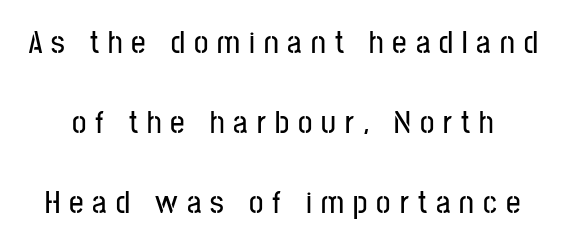
The image shows 32 px condensed sans-serif type, upright; set loose line spacing (2.5x), unusually wide letter spacing (+0.28 em), not underlined; low stroke contrast and a medium x-height.
